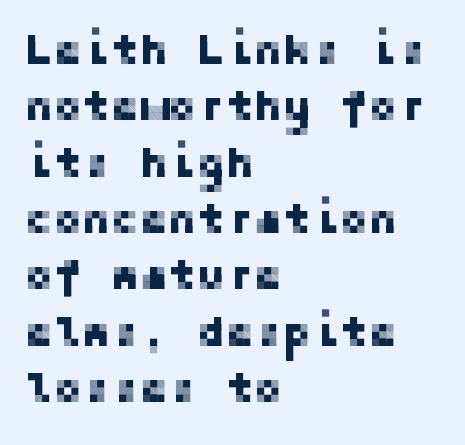
{"serif": "no", "italic": "no", "width": "normal", "stroke_contrast": "low", "x_height": "medium", "underline": "no", "align": "left", "line_spacing": "normal", "line_spacing_ratio": 1.31, "letter_spacing": "normal", "letter_spacing_em": 0.0, "glyph_px": 43}
